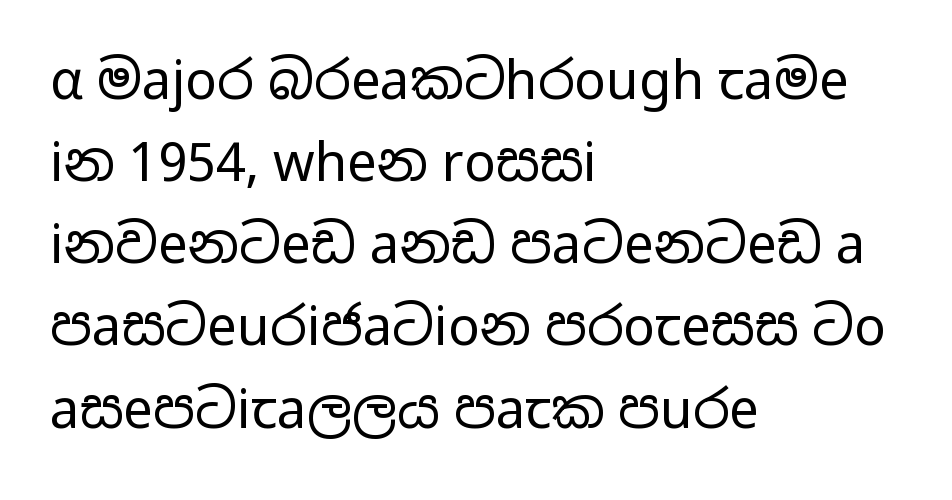
{"serif": "no", "italic": "no", "bold": "no", "weight": "regular", "width": "wide", "stroke_contrast": "low", "x_height": "medium", "monospaced": "no", "underline": "no", "align": "left", "line_spacing": "normal", "line_spacing_ratio": 1.55, "letter_spacing": "normal", "letter_spacing_em": 0.0, "glyph_px": 53}
